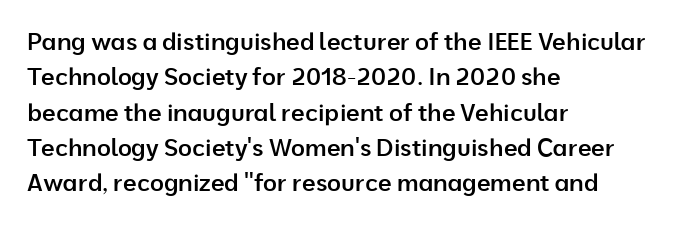
Q: Is the text bold? A: Semi-bold.
Q: Is the text italic (slanted)? A: No, it is upright.
Q: Is the text underlined? A: No.
Q: How is the paragraph aligned? A: Left-aligned.
Q: Is the spacing between letters normal or unusually wide? A: Normal.
Q: Is the spacing between lines tight, normal or loose? A: Normal.
